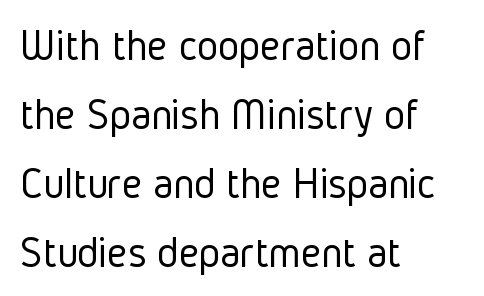
{"serif": "no", "italic": "no", "bold": "no", "weight": "light", "width": "condensed", "stroke_contrast": "low", "x_height": "medium", "monospaced": "no", "underline": "no", "align": "left", "line_spacing": "normal", "line_spacing_ratio": 1.53, "letter_spacing": "normal", "letter_spacing_em": 0.0, "glyph_px": 45}
